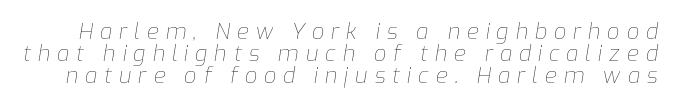
{"italic": "yes", "lean": "right", "slant_degrees": 9, "bold": "no", "underline": "no", "line_spacing": "tight", "line_spacing_ratio": 1.01, "letter_spacing": "wide", "letter_spacing_em": 0.31, "glyph_px": 22}
